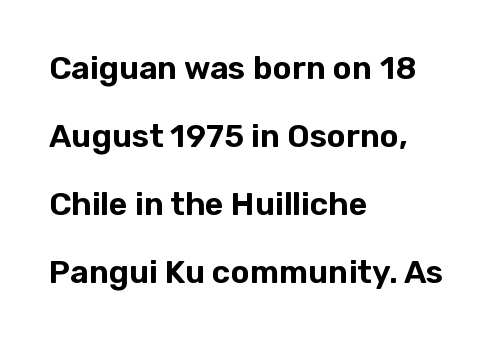
Check under the words: just untouched page. Tall strokes in this sample are plumb rather than angled. These lines are composed in type without serifs. The letters advance in unequal steps, a hallmark of proportional type. A typesetter would call this zero additional tracking.
